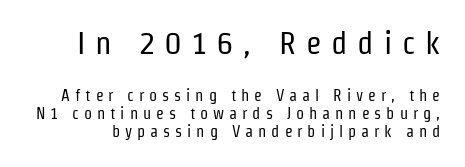
Unmarked baselines from the first word to the last. Designer's note — italics off, roman on. You can tell from the bare stems that sans-serif type was used. Between one letter and the next there's a generous, obvious gap. A light-to-regular cut is what we see here. Quick note: interline space is minimal.
